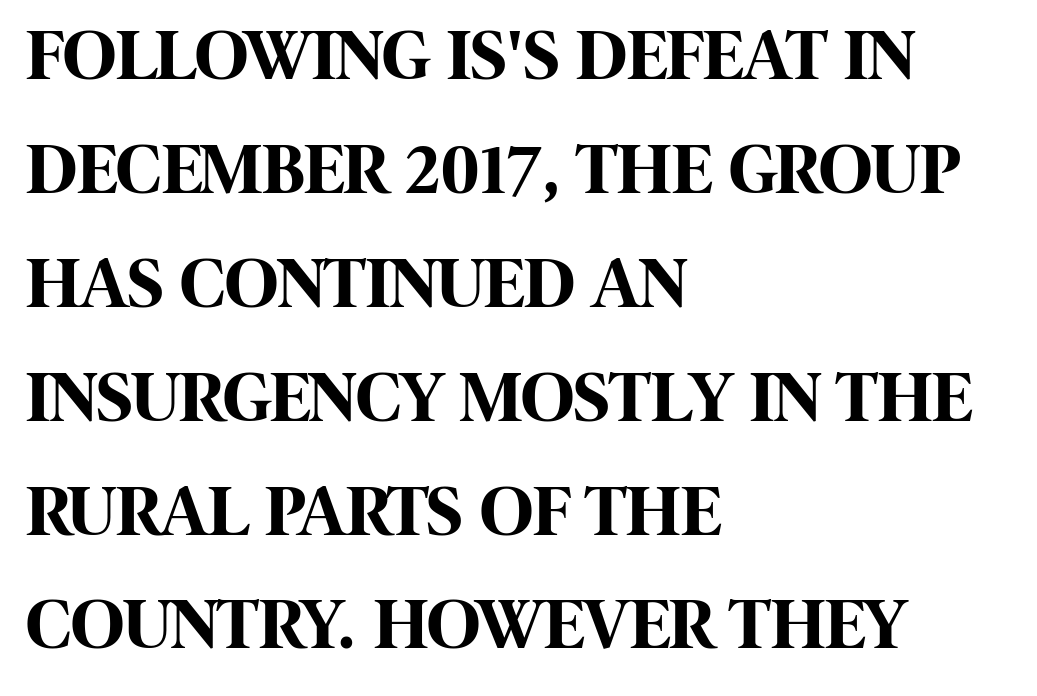
{"serif": "no", "italic": "no", "bold": "yes", "weight": "bold", "width": "condensed", "stroke_contrast": "high", "x_height": "large", "monospaced": "no", "underline": "no", "align": "left", "line_spacing": "normal", "line_spacing_ratio": 1.56, "letter_spacing": "normal", "letter_spacing_em": 0.0, "glyph_px": 73}
